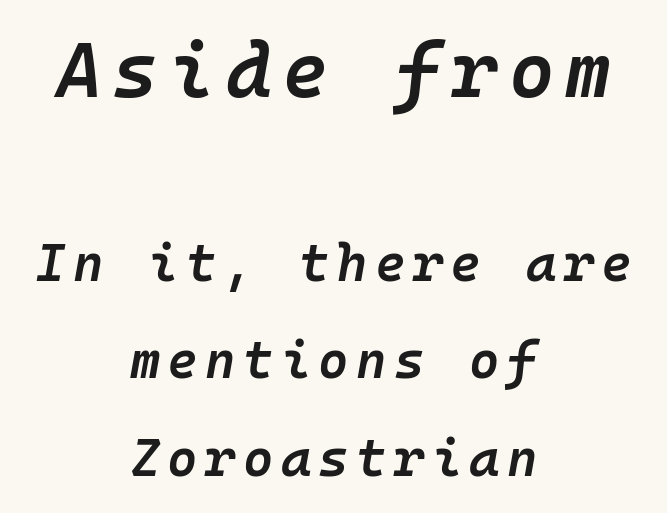
Look at the stroke-to-counter ratio: somewhat heavy, a semibold. This sample uses an oblique cut, with every glyph tilted off the vertical. The face used here appears at its bigger size in the upper chunk. The rendering uses typewriter-style spacing with identical character cells. Where is the straight margin? There isn't one; the lines are centered. Descender tails drop into unmarked territory.
